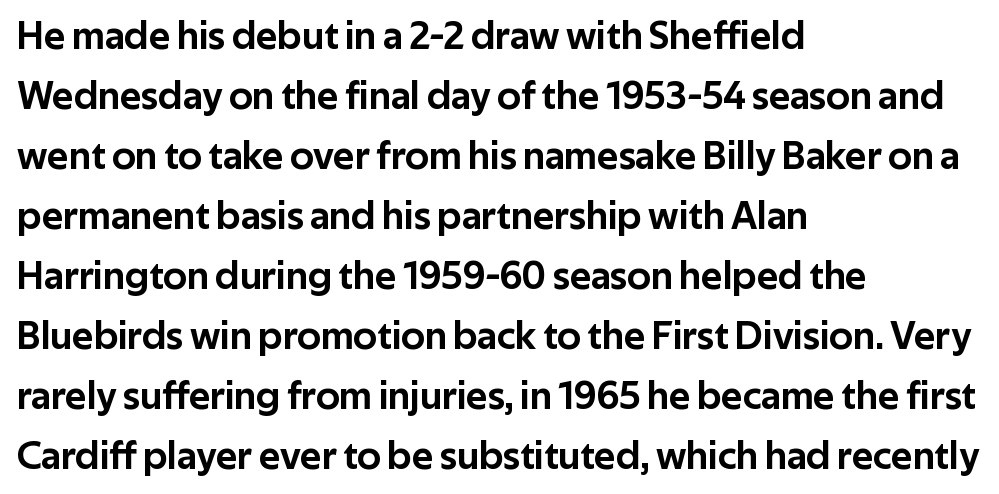
Q: Is the text italic (slanted)? A: No, it is upright.
Q: Is the typeface a serif or a sans-serif typeface? A: Sans-serif.
Q: Is the text underlined? A: No.
Q: How is the paragraph aligned? A: Left-aligned.
Q: Is the spacing between letters normal or unusually wide? A: Normal.
Q: Is the spacing between lines tight, normal or loose? A: Normal.
Q: Width (condensed, normal, or wide)? A: Normal.
Q: Stroke contrast? A: Low.
Q: x-height? A: Medium.
Q: Monospaced? A: No.
